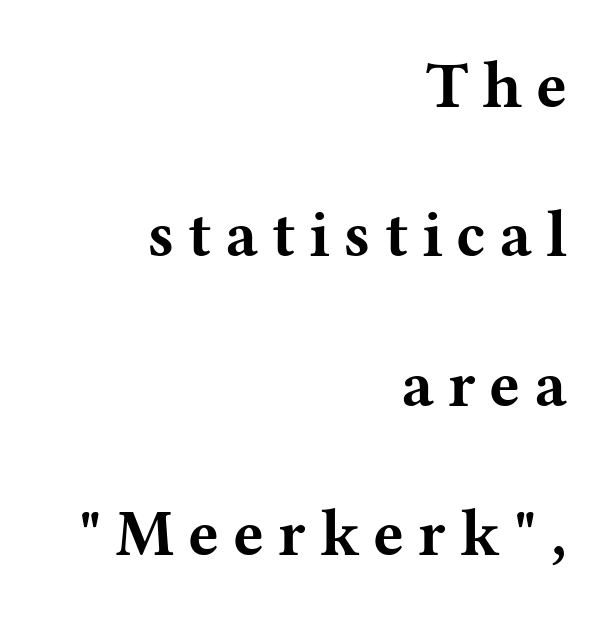
Look at the tracking — it's clearly loosened, letters drifting apart. Upright lettering throughout. Each new line begins a long way beneath the previous one. These lines are composed in type with serifs.
